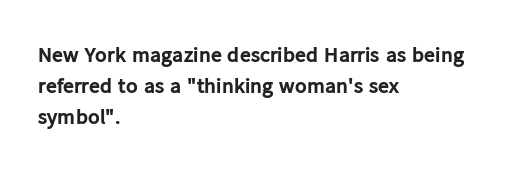
The image shows 22 px bold type, upright; set left-aligned, normal line spacing (1.42x), normal letter spacing, not underlined.
